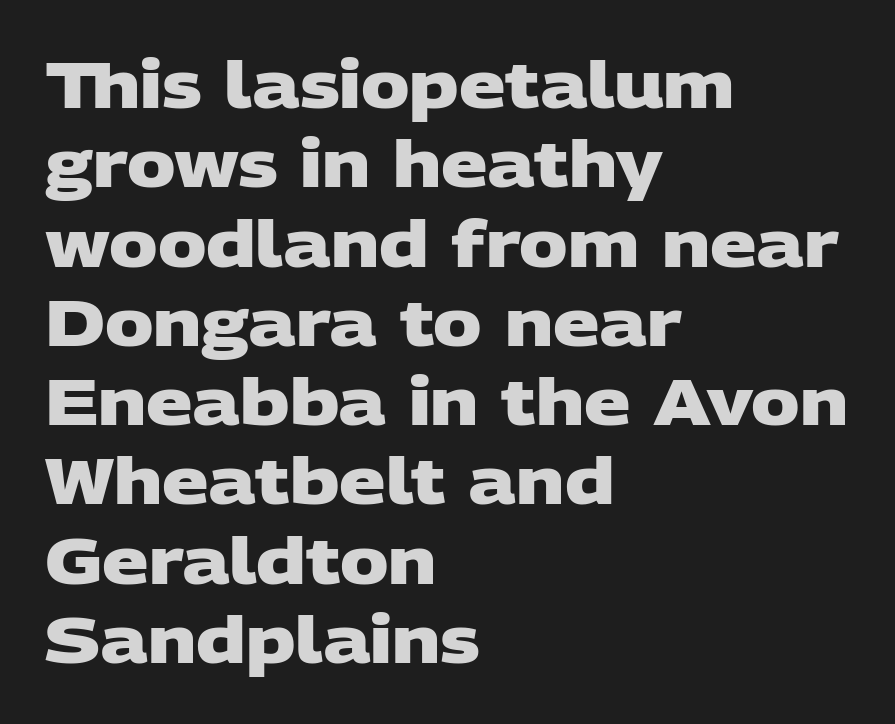
The image shows 65 px heavy, wide sans-serif type; set left-aligned, line spacing 1.22x, normal letter spacing, not underlined; low stroke contrast and a large x-height.
